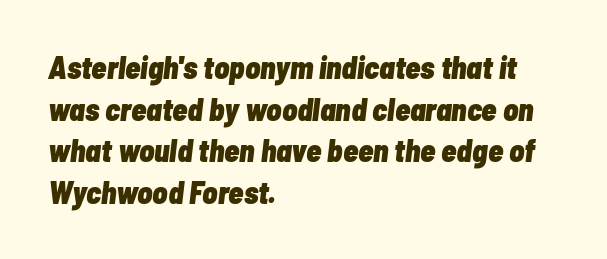
Bare-footed words on every line. The letterforms sit shoulder to shoulder at normal distance. Rendered with sloped, italic letterforms. The rendering uses a moderate line-height, typical for paragraphs. Strokes here are thick enough to call this a true bold. The typesetter chose a ragged-right arrangement here.
